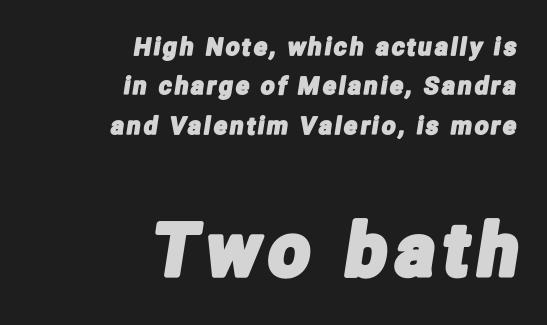
The image shows 72 px condensed sans-serif type; set right-aligned, normal line spacing (1.64x), not underlined; the second (bottom) block is 3.0x larger; low stroke contrast and a medium x-height.
